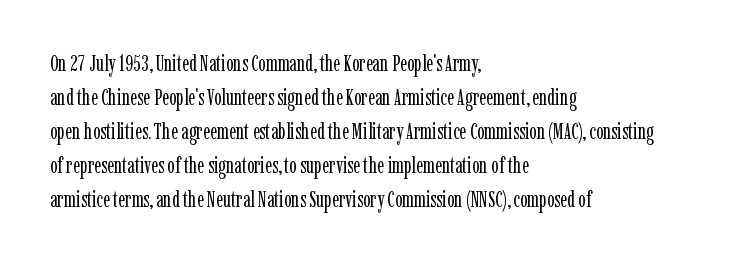
Q: Is the text bold? A: No.
Q: Is the text italic (slanted)? A: No, it is upright.
Q: Is the text underlined? A: No.
Q: How is the paragraph aligned? A: Left-aligned.
Q: Is the spacing between letters normal or unusually wide? A: Normal.
Q: Is the spacing between lines tight, normal or loose? A: Normal.
